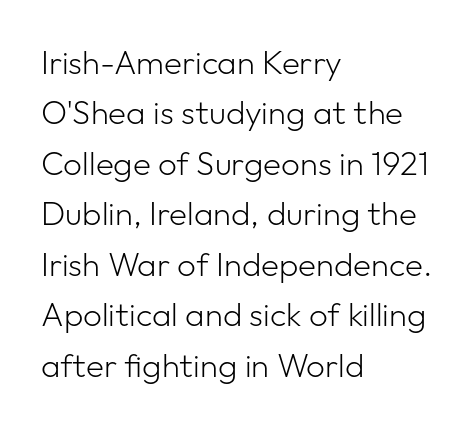
Q: Is the text bold? A: No.
Q: Is the text italic (slanted)? A: No, it is upright.
Q: Is the typeface a serif or a sans-serif typeface? A: Sans-serif.
Q: Is the text underlined? A: No.
Q: How is the paragraph aligned? A: Left-aligned.
Q: Is the spacing between letters normal or unusually wide? A: Normal.
Q: Is the spacing between lines tight, normal or loose? A: Normal.
Q: Width (condensed, normal, or wide)? A: Normal.
Q: Stroke contrast? A: Low.
Q: x-height? A: Medium.
Q: Monospaced? A: No.
